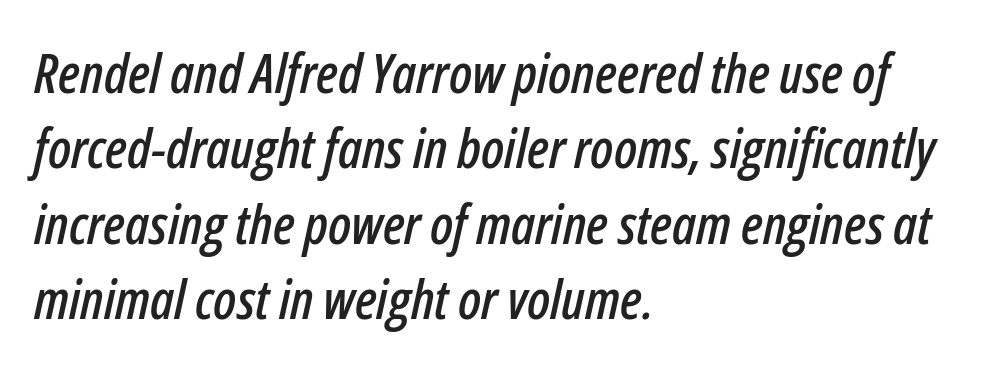
{"italic": "yes", "lean": "right", "slant_degrees": 12, "width": "condensed", "stroke_contrast": "low", "x_height": "medium", "monospaced": "no", "underline": "no", "align": "left", "line_spacing": "normal", "line_spacing_ratio": 1.37, "letter_spacing": "normal", "letter_spacing_em": 0.0, "glyph_px": 55}
